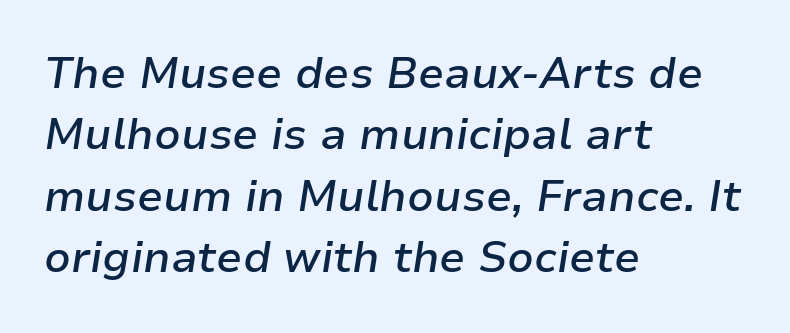
Q: Is the text bold? A: Semi-bold.
Q: Is the text italic (slanted)? A: Yes, it leans right by about 9 degrees.
Q: Is the text underlined? A: No.
Q: How is the paragraph aligned? A: Left-aligned.
Q: Is the spacing between letters normal or unusually wide? A: Normal.
Q: Is the spacing between lines tight, normal or loose? A: Normal.
Q: Width (condensed, normal, or wide)? A: Normal.
Q: Stroke contrast? A: Low.
Q: x-height? A: Medium.
Q: Monospaced? A: No.
